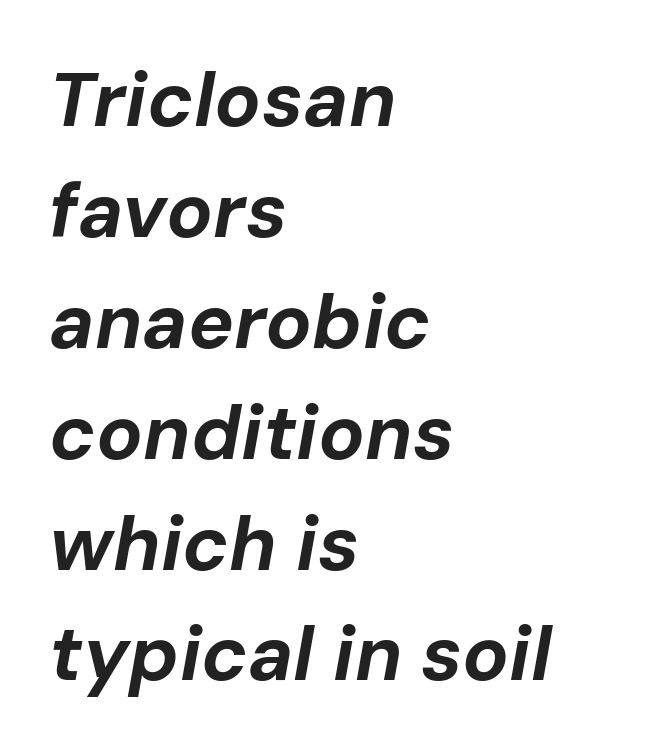
Q: Is the text bold? A: Yes.
Q: Is the text italic (slanted)? A: Yes, it leans right by about 10 degrees.
Q: Is the text underlined? A: No.
Q: How is the paragraph aligned? A: Left-aligned.
Q: Is the spacing between letters normal or unusually wide? A: Normal.
Q: Is the spacing between lines tight, normal or loose? A: Normal.
Q: Width (condensed, normal, or wide)? A: Normal.
Q: Stroke contrast? A: Low.
Q: x-height? A: Medium.
Q: Monospaced? A: No.
